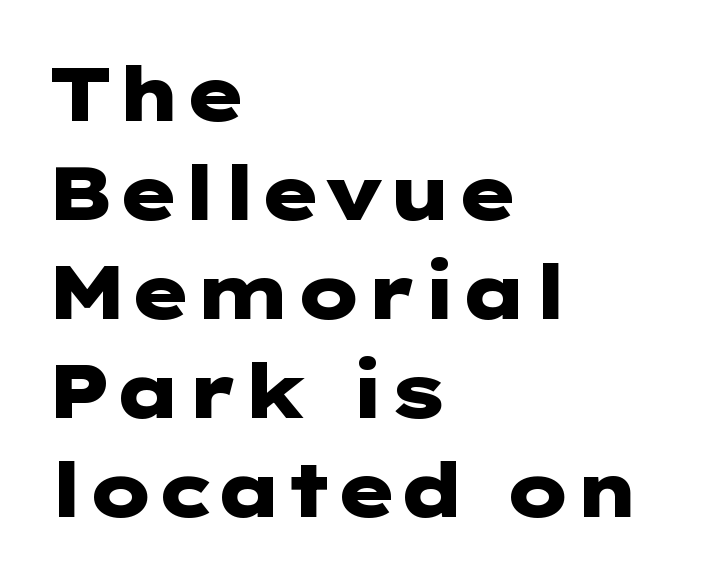
The image shows 75 px heavy, wide sans-serif type, upright; set left-aligned, normal line spacing (1.32x), normal letter spacing, not underlined; low stroke contrast and a medium x-height.
